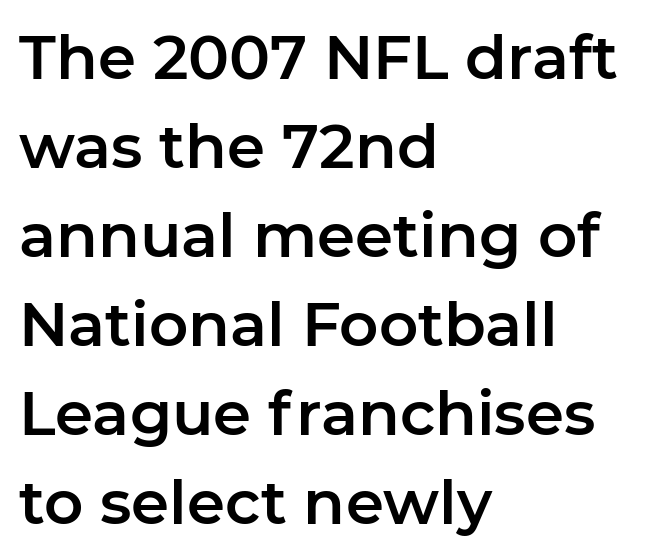
The image shows 61 px sans-serif type, upright; set left-aligned, normal line spacing (1.46x), normal letter spacing, not underlined; low stroke contrast and a medium x-height.
